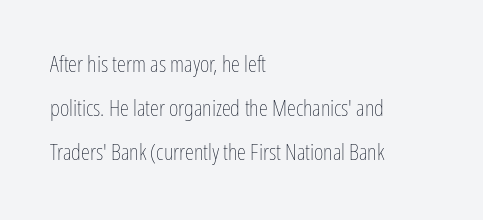
Q: Is the text bold? A: No.
Q: Is the text italic (slanted)? A: No, it is upright.
Q: Is the text underlined? A: No.
Q: How is the paragraph aligned? A: Left-aligned.
Q: Is the spacing between letters normal or unusually wide? A: Normal.
Q: Is the spacing between lines tight, normal or loose? A: Loose.
